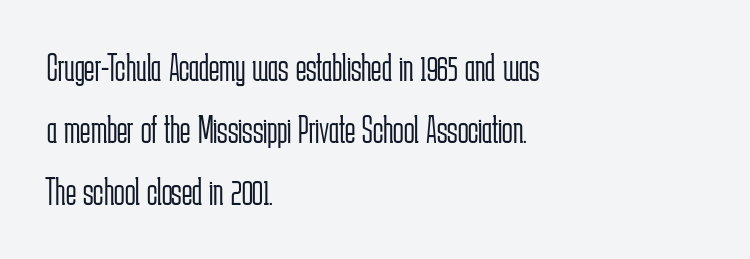
The image shows 39 px light, condensed sans-serif type, upright; set left-aligned, normal line spacing (1.59x), normal letter spacing, not underlined; low stroke contrast and a medium x-height.
